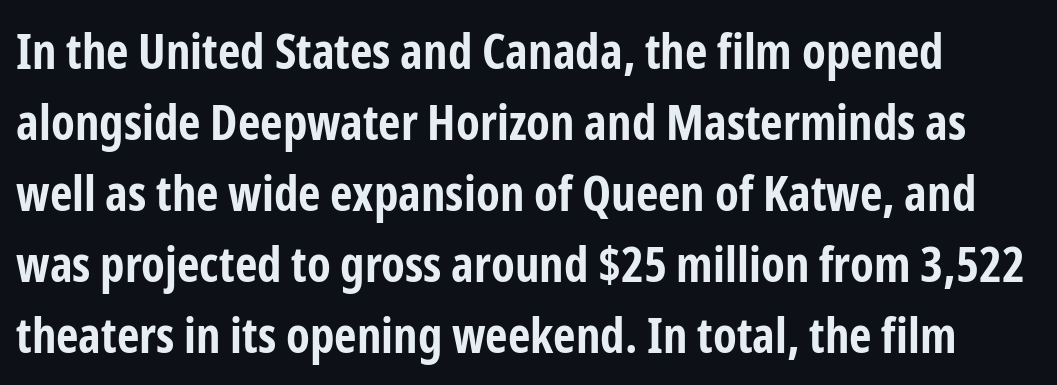
No feet cap the strokes, marking this as sans-serif type. The horizontal fit of the characters is conventional and even. These lines were composed using upright roman letters. The space directly below the letters is spotless. Is this a fixed-width face? No — the glyphs have proportional, varying widths.
